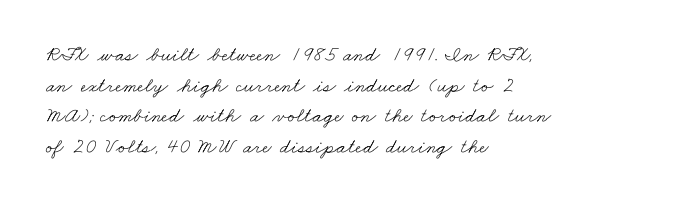
Q: Is the text bold? A: No.
Q: Is the text underlined? A: No.
Q: How is the paragraph aligned? A: Left-aligned.
Q: Is the spacing between letters normal or unusually wide? A: Normal.
Q: Is the spacing between lines tight, normal or loose? A: Normal.
